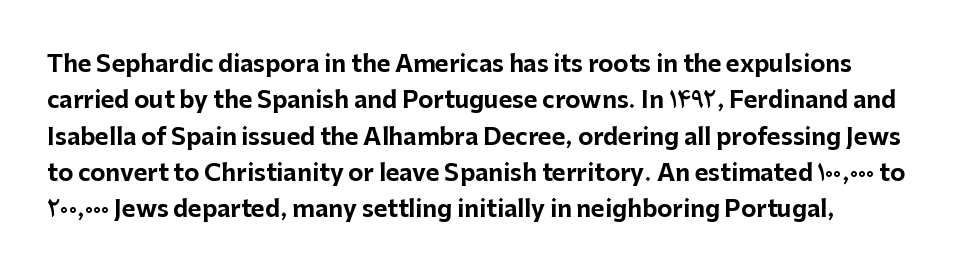
The image shows 23 px bold type, upright; set normal line spacing (1.58x), normal letter spacing, not underlined.
